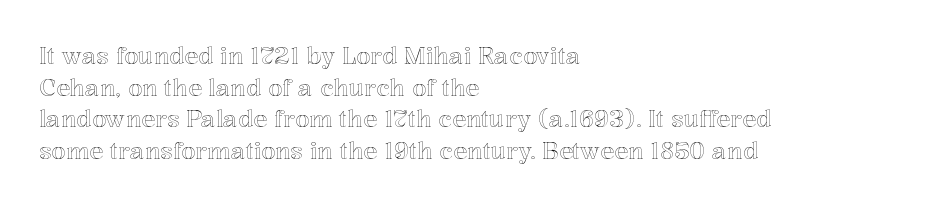
{"italic": "no", "underline": "no", "align": "left", "line_spacing": "normal", "line_spacing_ratio": 1.38, "letter_spacing": "normal", "letter_spacing_em": 0.0, "glyph_px": 23}
